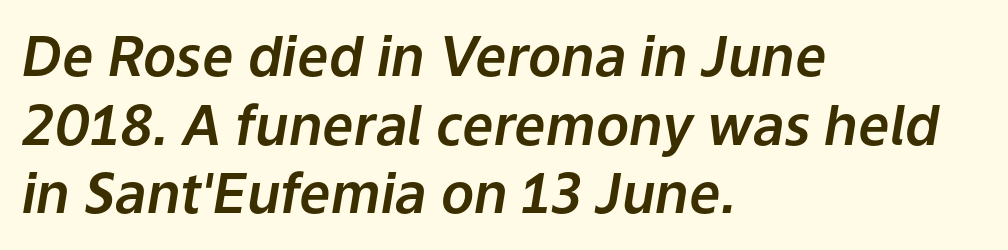
{"italic": "yes", "lean": "right", "slant_degrees": 9, "width": "normal", "stroke_contrast": "low", "x_height": "medium", "monospaced": "no", "underline": "no", "align": "left", "line_spacing": "normal", "line_spacing_ratio": 1.25, "letter_spacing": "normal", "letter_spacing_em": 0.0, "glyph_px": 55}
